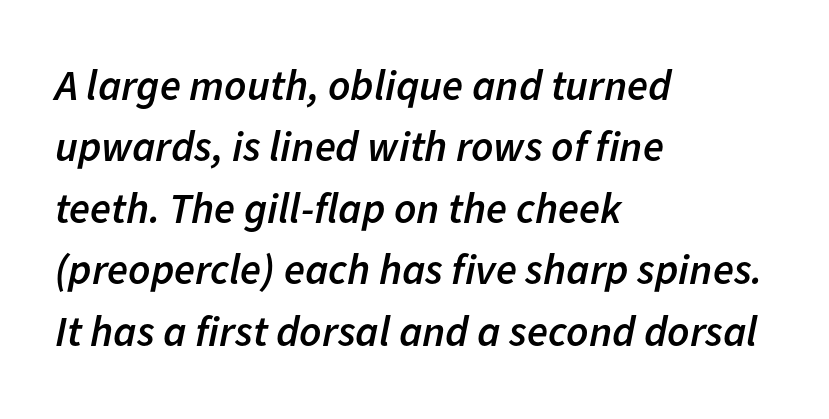
{"italic": "yes", "lean": "right", "slant_degrees": 11, "bold": "semi", "weight": "semibold", "width": "normal", "stroke_contrast": "low", "x_height": "medium", "monospaced": "no", "underline": "no", "align": "left", "line_spacing": "normal", "line_spacing_ratio": 1.43, "letter_spacing": "normal", "letter_spacing_em": 0.0, "glyph_px": 43}
